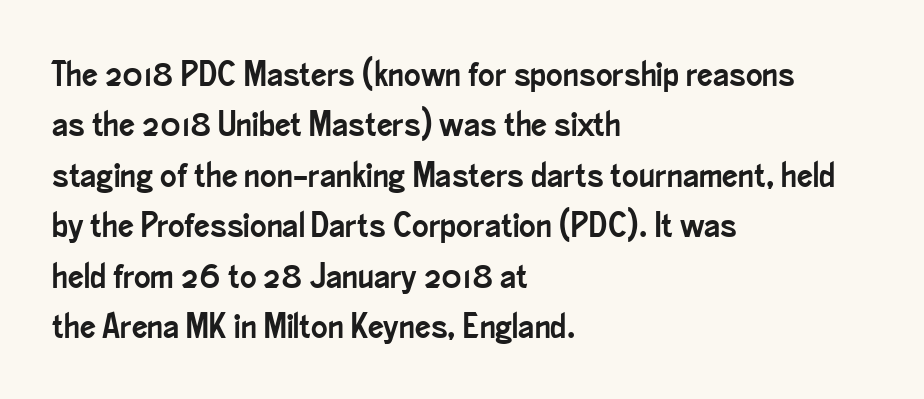
{"serif": "no", "italic": "no", "width": "condensed", "stroke_contrast": "low", "x_height": "small", "monospaced": "no", "underline": "no", "align": "left", "line_spacing": "normal", "line_spacing_ratio": 1.44, "letter_spacing": "normal", "letter_spacing_em": 0.0, "glyph_px": 35}
